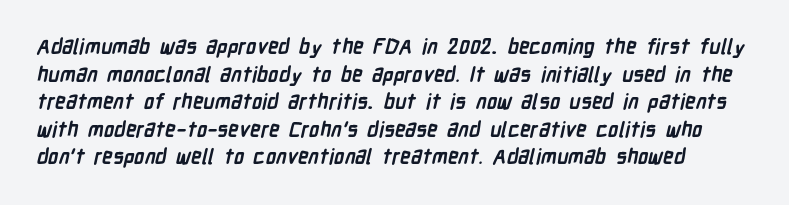
The passage shown is emphatically bold. The line texture is even and compact thanks to regular tracking. The designer left line spacing at the default. Bare-footed words on every line.
